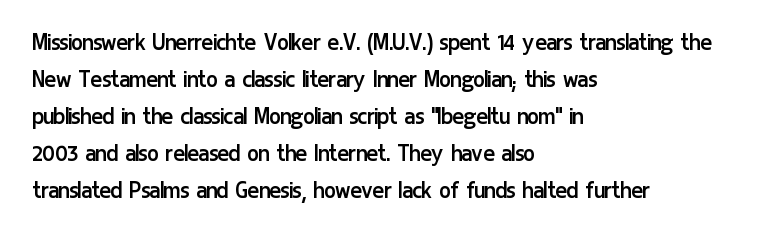
{"italic": "no", "bold": "no", "underline": "no", "align": "left", "line_spacing": "normal", "line_spacing_ratio": 1.37, "letter_spacing": "normal", "letter_spacing_em": 0.0, "glyph_px": 27}
